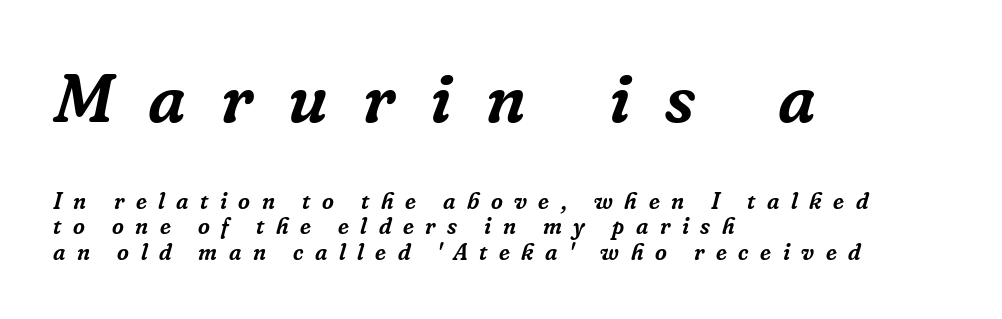
Q: Is the text italic (slanted)? A: Yes, it leans right by about 16 degrees.
Q: Is the typeface a serif or a sans-serif typeface? A: Serif.
Q: Is the text underlined? A: No.
Q: How is the paragraph aligned? A: Left-aligned.
Q: Is the spacing between letters normal or unusually wide? A: Unusually wide.
Q: Is the spacing between lines tight, normal or loose? A: Tight.
Q: Which block of text is set in a larger size, the first (top) or the second (bottom)? A: The first (top) one.
Q: Width (condensed, normal, or wide)? A: Normal.
Q: Stroke contrast? A: Low.
Q: x-height? A: Medium.
Q: Monospaced? A: No.
